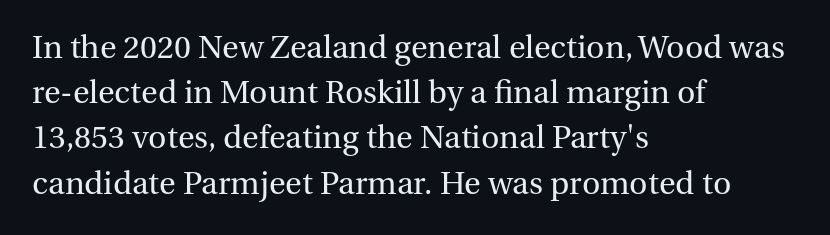
These lines keep a tight, regular rhythm from letter to letter. Leading matches the norm, producing a regular column. Beneath every word, the page is bare. Posture: vertical. Is the type heavy? It reads as light-to-regular instead.
